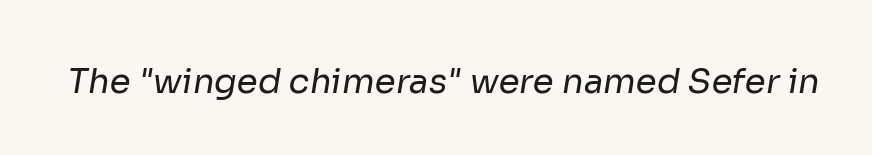
{"serif": "no", "bold": "no", "weight": "regular", "width": "normal", "stroke_contrast": "low", "x_height": "medium", "monospaced": "no", "underline": "no", "letter_spacing": "normal", "letter_spacing_em": 0.0, "glyph_px": 34}
